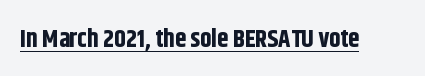
Q: Is the text bold? A: Yes.
Q: Is the text italic (slanted)? A: No, it is upright.
Q: Is the text underlined? A: Yes.
Q: Is the spacing between letters normal or unusually wide? A: Normal.
